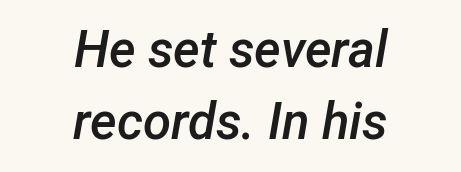
Q: Is the text bold? A: Semi-bold.
Q: Is the text italic (slanted)? A: Yes, it leans right by about 12 degrees.
Q: Is the text underlined? A: No.
Q: How is the paragraph aligned? A: Centered.
Q: Is the spacing between letters normal or unusually wide? A: Normal.
Q: Is the spacing between lines tight, normal or loose? A: Normal.
Q: Width (condensed, normal, or wide)? A: Normal.
Q: Stroke contrast? A: Low.
Q: x-height? A: Medium.
Q: Monospaced? A: No.
